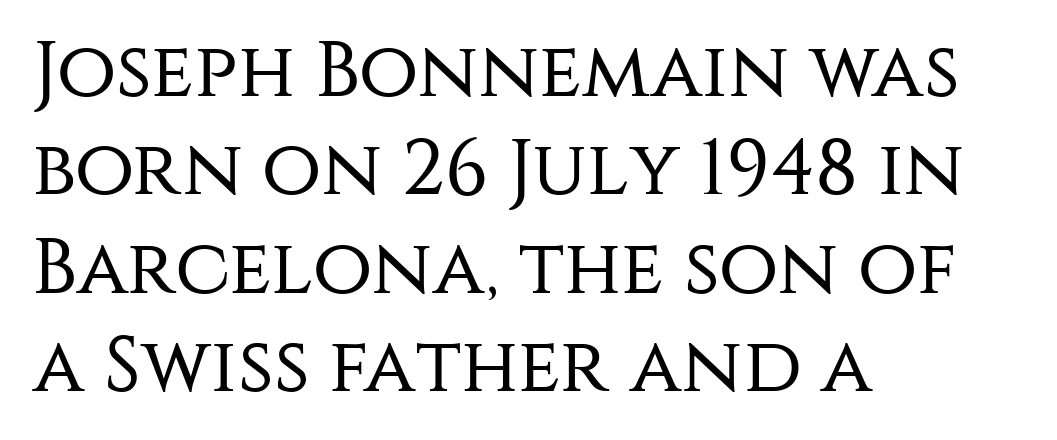
Q: Is the text bold? A: No.
Q: Is the text italic (slanted)? A: No, it is upright.
Q: Is the typeface a serif or a sans-serif typeface? A: Sans-serif.
Q: Is the text underlined? A: No.
Q: How is the paragraph aligned? A: Left-aligned.
Q: Is the spacing between letters normal or unusually wide? A: Normal.
Q: Is the spacing between lines tight, normal or loose? A: Normal.
Q: Width (condensed, normal, or wide)? A: Normal.
Q: Stroke contrast? A: Medium.
Q: x-height? A: Large.
Q: Monospaced? A: No.
